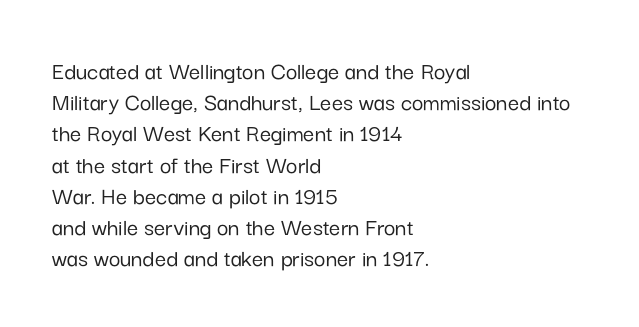
Q: Is the text italic (slanted)? A: No, it is upright.
Q: Is the text underlined? A: No.
Q: How is the paragraph aligned? A: Left-aligned.
Q: Is the spacing between letters normal or unusually wide? A: Normal.
Q: Is the spacing between lines tight, normal or loose? A: Normal.
